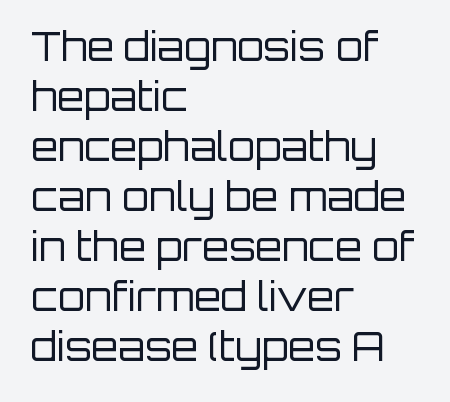
Q: Is the text bold? A: No.
Q: Is the text italic (slanted)? A: No, it is upright.
Q: Is the typeface a serif or a sans-serif typeface? A: Sans-serif.
Q: Is the text underlined? A: No.
Q: How is the paragraph aligned? A: Left-aligned.
Q: Is the spacing between letters normal or unusually wide? A: Normal.
Q: Is the spacing between lines tight, normal or loose? A: Normal.
Q: Width (condensed, normal, or wide)? A: Normal.
Q: Stroke contrast? A: Low.
Q: x-height? A: Large.
Q: Monospaced? A: No.
